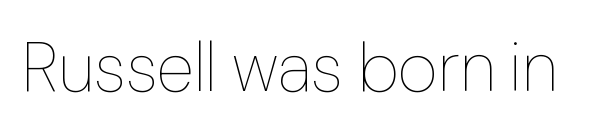
The words here are not underlined. The gaps between neighbouring characters are ordinary and unremarkable. Do the characters align in a grid? No, the font is proportional. Caption: face not bold, strokes unweighted.
